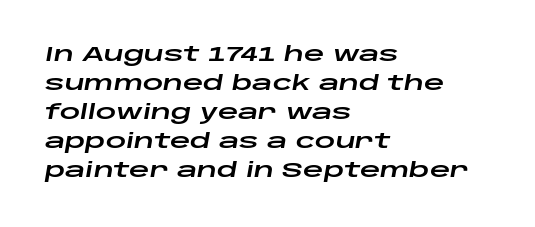
{"italic": "yes", "lean": "right", "slant_degrees": 10, "underline": "no", "align": "left", "line_spacing": "normal", "line_spacing_ratio": 1.45, "letter_spacing": "normal", "letter_spacing_em": 0.0, "glyph_px": 20}
